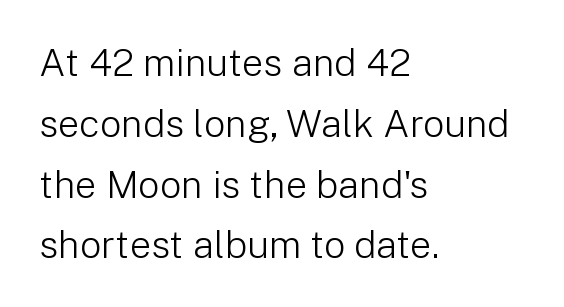
The image shows 38 px light sans-serif type, upright; set left-aligned, normal line spacing (1.6x), normal letter spacing, not underlined; low stroke contrast and a medium x-height.
